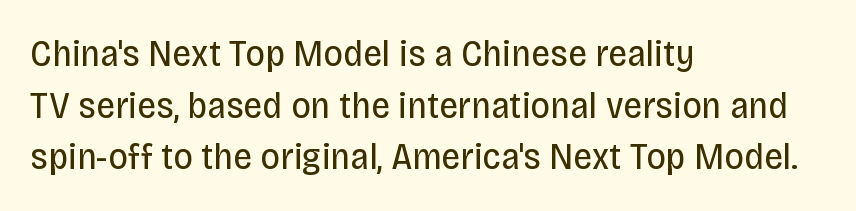
{"serif": "no", "italic": "no", "bold": "no", "weight": "regular", "width": "condensed", "stroke_contrast": "low", "x_height": "large", "monospaced": "no", "underline": "no", "align": "left", "line_spacing": "normal", "line_spacing_ratio": 1.36, "letter_spacing": "normal", "letter_spacing_em": 0.0, "glyph_px": 38}
